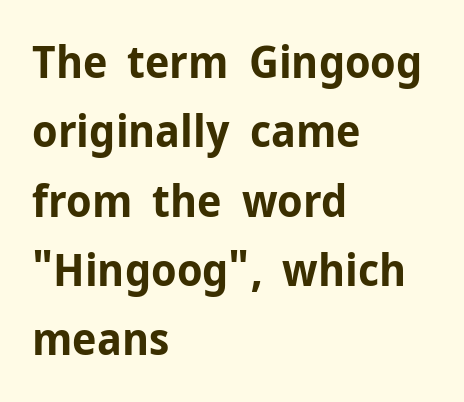
Q: Is the text bold? A: Yes.
Q: Is the text italic (slanted)? A: No, it is upright.
Q: Is the typeface a serif or a sans-serif typeface? A: Sans-serif.
Q: Is the text underlined? A: No.
Q: How is the paragraph aligned? A: Left-aligned.
Q: Is the spacing between letters normal or unusually wide? A: Normal.
Q: Is the spacing between lines tight, normal or loose? A: Normal.
Q: Width (condensed, normal, or wide)? A: Normal.
Q: Stroke contrast? A: Low.
Q: x-height? A: Medium.
Q: Monospaced? A: No.
